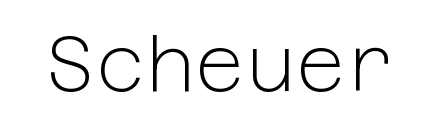
{"serif": "no", "italic": "no", "bold": "no", "weight": "light", "width": "normal", "stroke_contrast": "low", "x_height": "medium", "underline": "no", "letter_spacing": "normal", "letter_spacing_em": 0.0, "glyph_px": 77}
